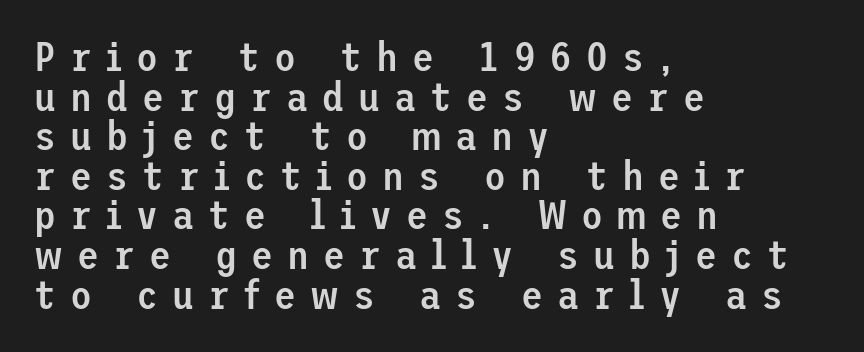
Q: Is the text bold? A: Semi-bold.
Q: Is the text italic (slanted)? A: No, it is upright.
Q: Is the typeface a serif or a sans-serif typeface? A: Sans-serif.
Q: Is the text underlined? A: No.
Q: How is the paragraph aligned? A: Left-aligned.
Q: Is the spacing between letters normal or unusually wide? A: Unusually wide.
Q: Is the spacing between lines tight, normal or loose? A: Tight.
Q: Width (condensed, normal, or wide)? A: Normal.
Q: Stroke contrast? A: Low.
Q: x-height? A: Medium.
